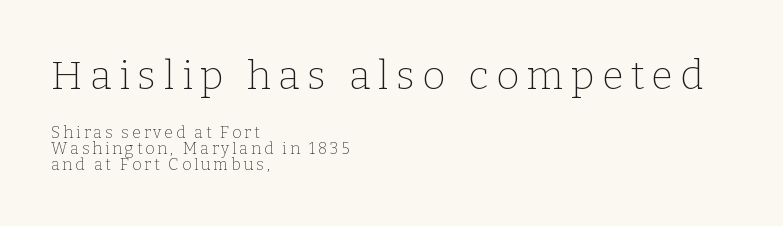
The image shows 40 px thin serif type, upright; set left-aligned, tight line spacing (1.0x), not underlined; the first (top) block is 2.5x larger; low stroke contrast and a medium x-height.
